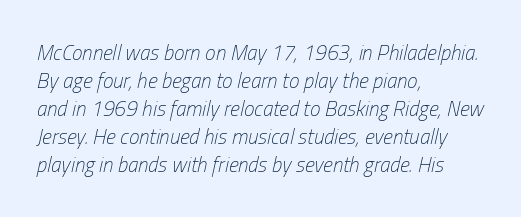
Q: Is the text bold? A: No.
Q: Is the text italic (slanted)? A: Yes, it leans right by about 13 degrees.
Q: Is the text underlined? A: No.
Q: How is the paragraph aligned? A: Left-aligned.
Q: Is the spacing between letters normal or unusually wide? A: Normal.
Q: Is the spacing between lines tight, normal or loose? A: Normal.
